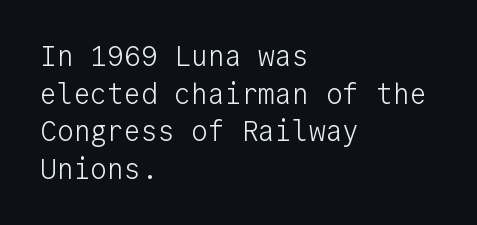
Q: Is the text bold? A: No.
Q: Is the text italic (slanted)? A: No, it is upright.
Q: Is the typeface a serif or a sans-serif typeface? A: Sans-serif.
Q: Is the text underlined? A: No.
Q: How is the paragraph aligned? A: Left-aligned.
Q: Is the spacing between letters normal or unusually wide? A: Normal.
Q: Is the spacing between lines tight, normal or loose? A: Normal.
Q: Width (condensed, normal, or wide)? A: Normal.
Q: Stroke contrast? A: Low.
Q: x-height? A: Medium.
Q: Monospaced? A: Yes.
